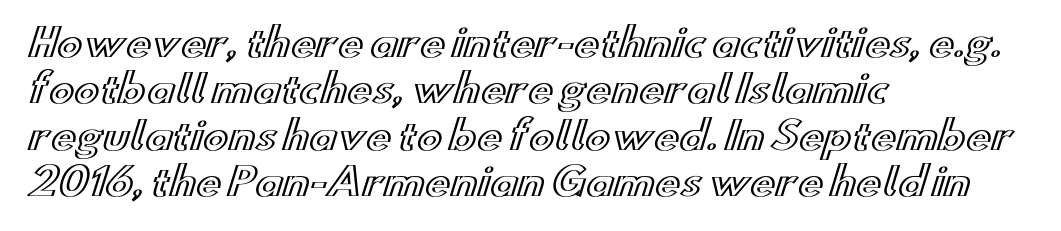
Q: Is the text italic (slanted)? A: Yes.
Q: Is the text underlined? A: No.
Q: How is the paragraph aligned? A: Left-aligned.
Q: Is the spacing between letters normal or unusually wide? A: Normal.
Q: Width (condensed, normal, or wide)? A: Wide.
Q: x-height? A: Small.
Q: Monospaced? A: No.
